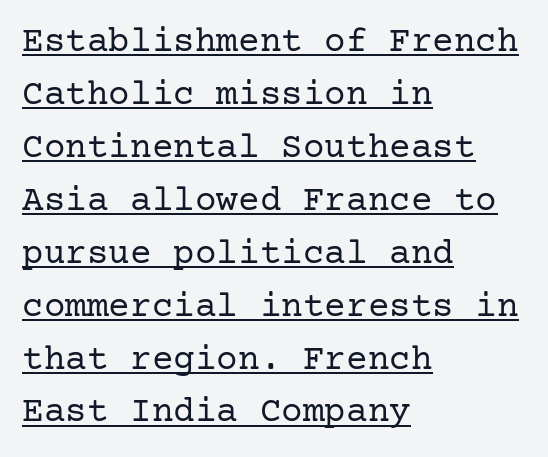
No heavy texture on the line: the type isn't bold. Reading down the block, your eye returns to a fixed left position each line. Is the letter spacing exaggerated? No — it looks like the ordinary default. This is underlined copy, the kind a proofreader might mark for attention. I'd call this a serif setting — the letters wear small feet.
